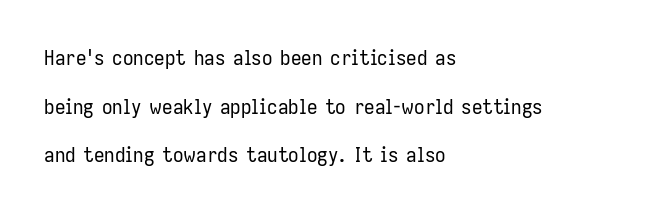
{"italic": "no", "bold": "no", "underline": "no", "align": "left", "line_spacing": "loose", "line_spacing_ratio": 2.32, "letter_spacing": "normal", "letter_spacing_em": 0.0, "glyph_px": 21}
